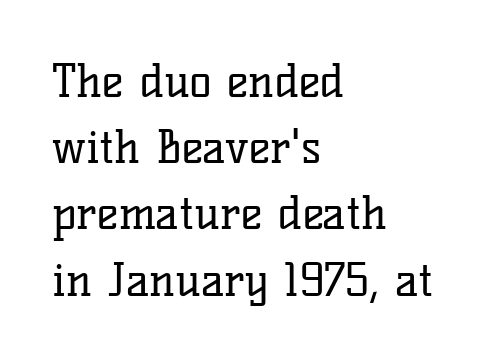
Q: Is the text bold? A: No.
Q: Is the text italic (slanted)? A: No, it is upright.
Q: Is the typeface a serif or a sans-serif typeface? A: Serif.
Q: Is the text underlined? A: No.
Q: How is the paragraph aligned? A: Left-aligned.
Q: Is the spacing between letters normal or unusually wide? A: Normal.
Q: Is the spacing between lines tight, normal or loose? A: Normal.
Q: Width (condensed, normal, or wide)? A: Normal.
Q: Stroke contrast? A: Low.
Q: x-height? A: Medium.
Q: Monospaced? A: No.
